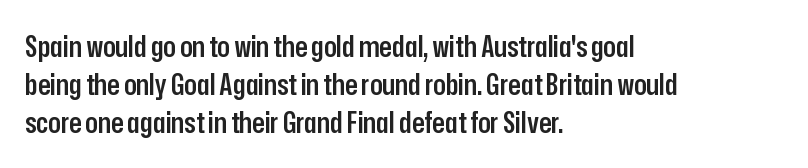
{"serif": "no", "italic": "no", "bold": "semi", "weight": "semibold", "width": "condensed", "stroke_contrast": "low", "x_height": "medium", "monospaced": "no", "underline": "no", "align": "left", "line_spacing": "normal", "line_spacing_ratio": 1.31, "letter_spacing": "normal", "letter_spacing_em": 0.0, "glyph_px": 29}
